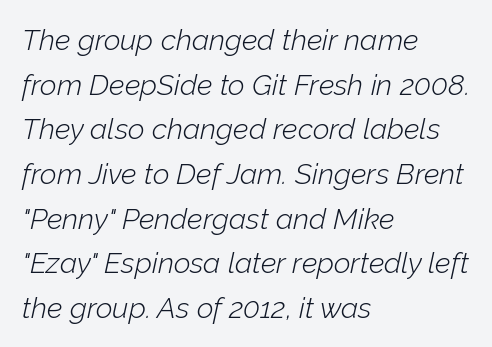
The text carries the slant typical of an italic or oblique font. The letters advance in unequal steps, a hallmark of proportional type. Compared with typical body copy, the letter spacing here is the same. Every row of glyphs begins at an identical x-position on the left. Descenders hang freely into open space. Leading matches the norm, producing a regular column.
